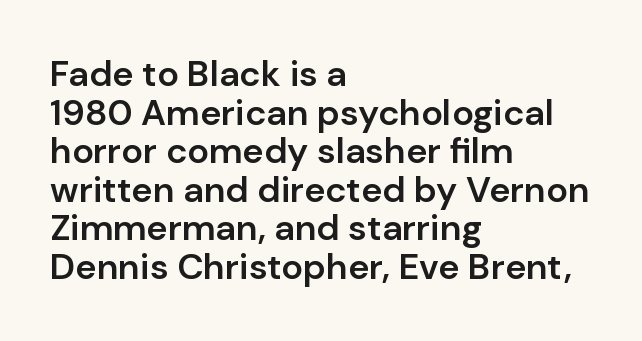
Is the type bold? Partly — it's a semibold, heavier than regular but not fully bold. Font category for this specimen: sans-serif. The letters sit at their default tracking, neither squeezed nor spread. Varying glyph widths throughout — classic text-font behaviour. In CSS terms this would be text-align: left.
